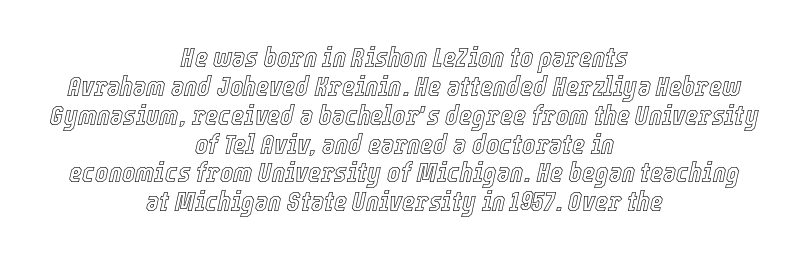
The image shows 28 px condensed type, italic (leaning right); set centered, tight line spacing (1.03x), normal letter spacing, not underlined; a medium x-height.
